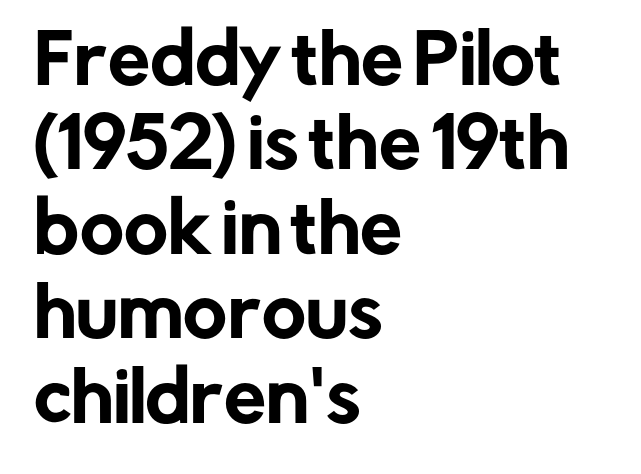
The axis of the letterforms is exactly vertical. The paragraph has a hard left edge and a soft right edge. Character widths vary here, with narrow letters taking less room than wide ones. The type is set solid horizontally, with unmodified tracking. The face used here is a sans, in the tradition of grotesques and geometrics.
